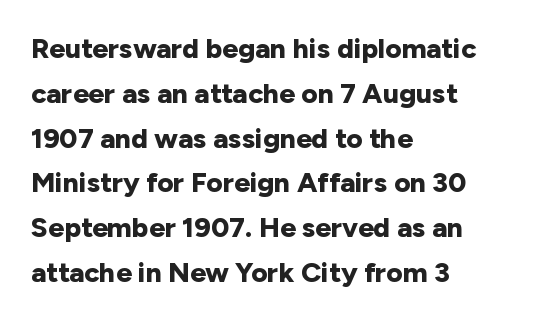
{"serif": "no", "italic": "no", "bold": "yes", "weight": "bold", "width": "normal", "stroke_contrast": "low", "x_height": "medium", "monospaced": "no", "underline": "no", "align": "left", "line_spacing": "normal", "line_spacing_ratio": 1.6, "letter_spacing": "normal", "letter_spacing_em": 0.0, "glyph_px": 28}
